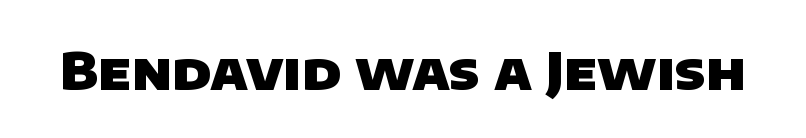
Is this a fixed-width face? No — the glyphs have proportional, varying widths. The letterforms sit shoulder to shoulder at normal distance. How heavy is the stroke? Heavy — this is a bold. Has an underline been added? It has not. Nope, no serifs anywhere on these letters.
